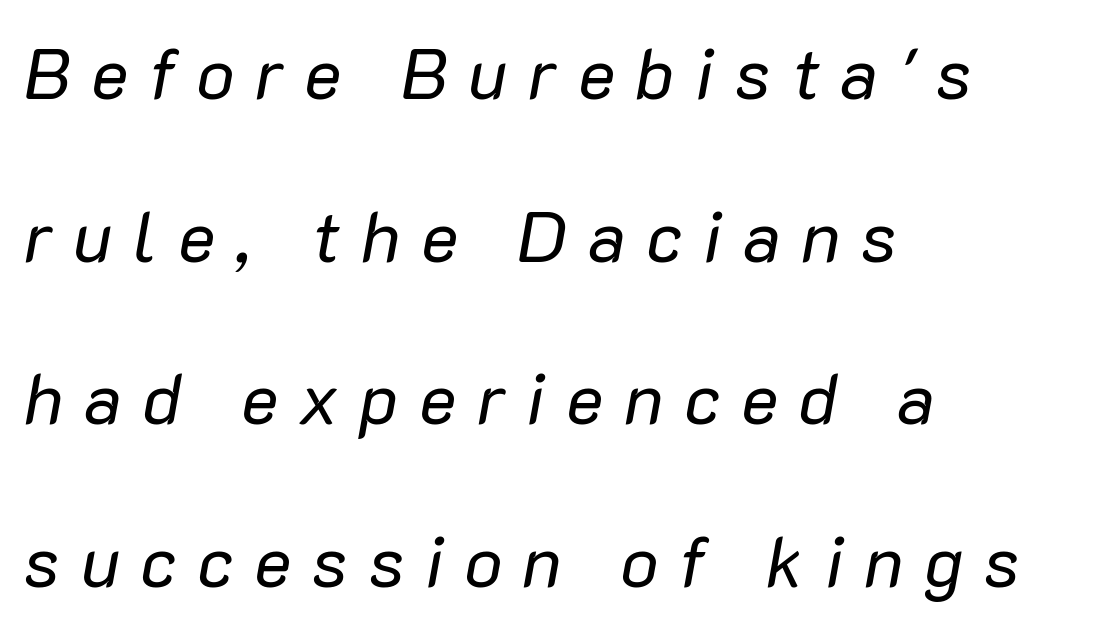
Q: Is the text bold? A: No.
Q: Is the text italic (slanted)? A: Yes, it leans right by about 10 degrees.
Q: Is the text underlined? A: No.
Q: How is the paragraph aligned? A: Left-aligned.
Q: Is the spacing between letters normal or unusually wide? A: Unusually wide.
Q: Is the spacing between lines tight, normal or loose? A: Loose.
Q: Width (condensed, normal, or wide)? A: Normal.
Q: Stroke contrast? A: Low.
Q: x-height? A: Medium.
Q: Monospaced? A: No.
